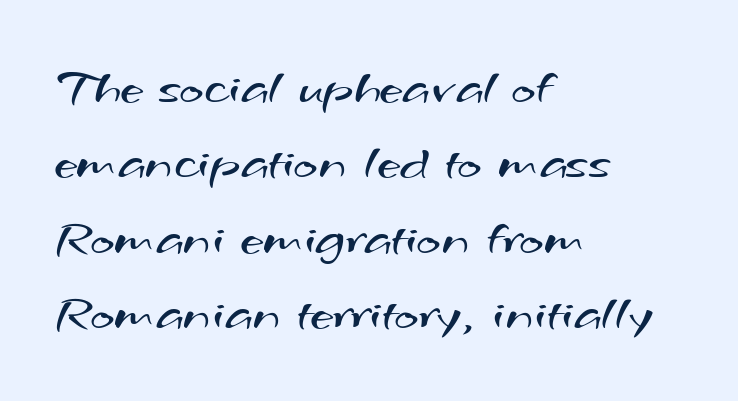
A typesetter would call this proportional, since set widths differ per character. This sample uses plain, unmodified letter spacing. Casual observation: everything's shoved over to the left. A light-to-regular cut is what we see here.
